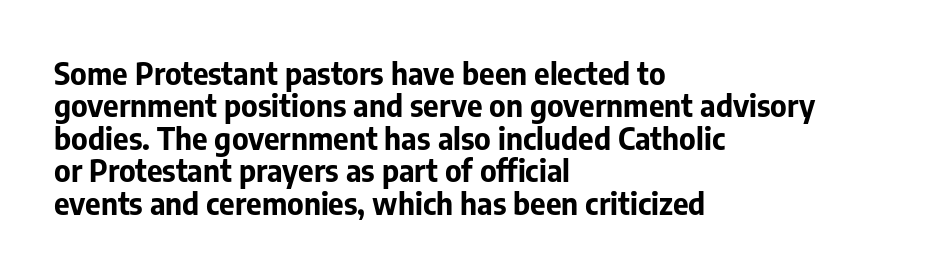
Q: Is the text bold? A: Yes.
Q: Is the text italic (slanted)? A: No, it is upright.
Q: Is the typeface a serif or a sans-serif typeface? A: Sans-serif.
Q: Is the text underlined? A: No.
Q: How is the paragraph aligned? A: Left-aligned.
Q: Is the spacing between letters normal or unusually wide? A: Normal.
Q: Is the spacing between lines tight, normal or loose? A: Tight.
Q: Width (condensed, normal, or wide)? A: Normal.
Q: Stroke contrast? A: Low.
Q: x-height? A: Medium.
Q: Monospaced? A: No.
